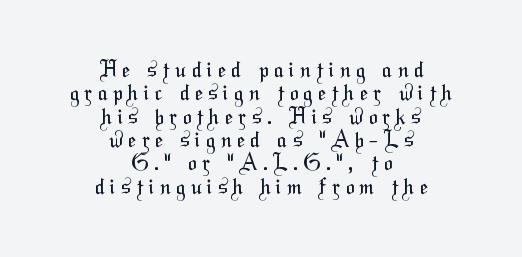
Check under the words: just untouched page. Leading is clearly below the norm, producing a dense column. The text block is weighted toward neither margin, spreading evenly from the middle. Inter-character spacing is expanded well beyond the font's built-in metrics. The strokes are not fattened; the text isn't bold.
